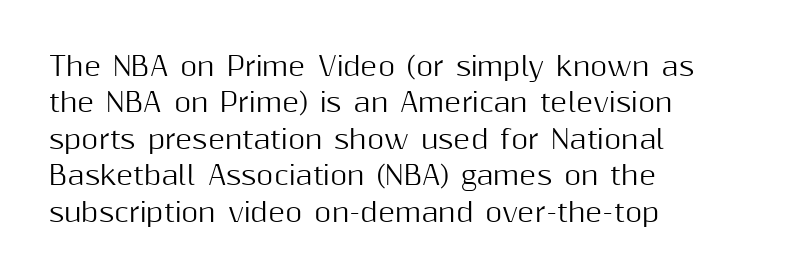
{"italic": "no", "underline": "no", "align": "left", "line_spacing": "normal", "line_spacing_ratio": 1.4, "letter_spacing": "normal", "letter_spacing_em": 0.0, "glyph_px": 26}
